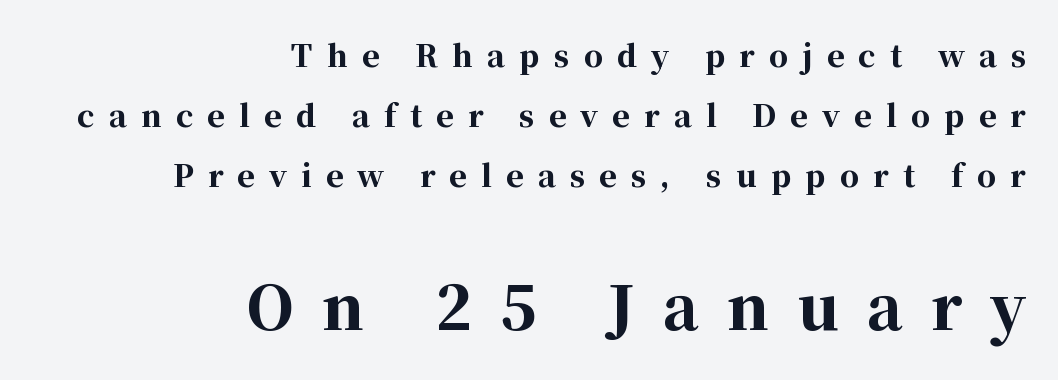
{"serif": "yes", "italic": "no", "bold": "yes", "weight": "bold", "width": "normal", "stroke_contrast": "high", "x_height": "medium", "monospaced": "no", "underline": "no", "align": "right", "line_spacing": "loose", "line_spacing_ratio": 2.0, "letter_spacing": "wide", "letter_spacing_em": 0.47, "larger_block": "second", "size_ratio": 2.0, "glyph_px": 60}
